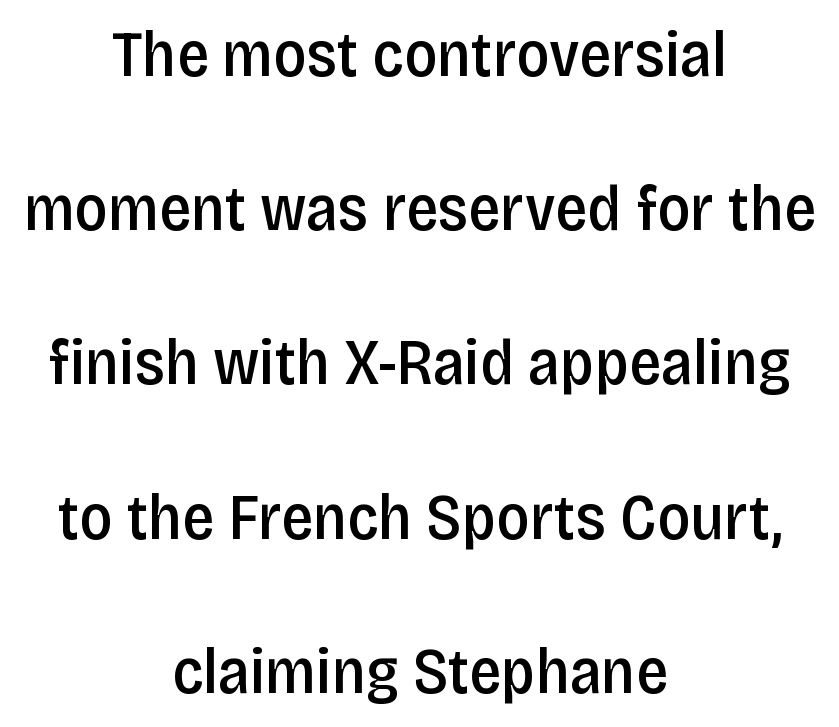
{"serif": "no", "italic": "no", "bold": "semi", "weight": "semibold", "width": "condensed", "stroke_contrast": "low", "x_height": "large", "monospaced": "no", "underline": "no", "align": "center", "line_spacing": "loose", "line_spacing_ratio": 2.41, "letter_spacing": "normal", "letter_spacing_em": 0.0, "glyph_px": 64}
